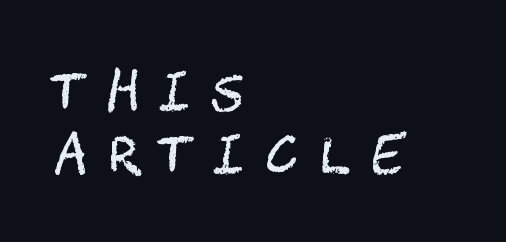
The image shows 50 px regular-weight, condensed sans-serif type, upright; set left-aligned, normal line spacing (1.26x), unusually wide letter spacing (+0.43 em), not underlined; medium stroke contrast and a large x-height.
